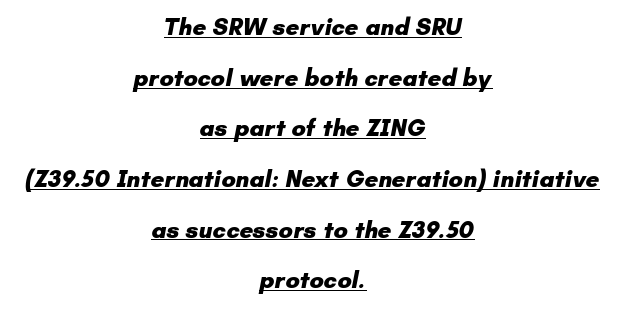
The image shows 24 px bold type; set centered, loose line spacing (2.11x), normal letter spacing, underlined.
